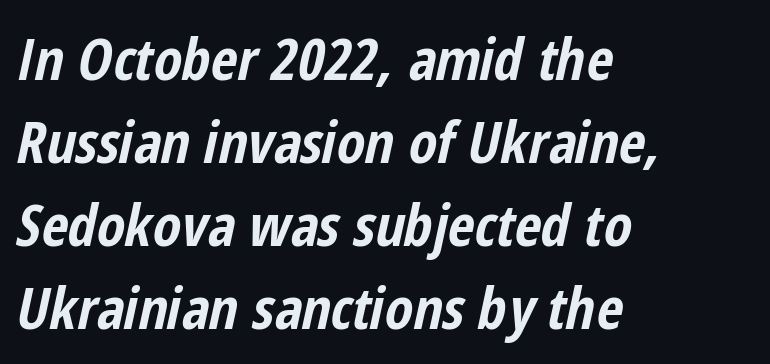
The image shows 58 px bold, condensed type, italic (leaning right); set left-aligned, normal line spacing (1.43x), normal letter spacing, not underlined; low stroke contrast and a medium x-height.
